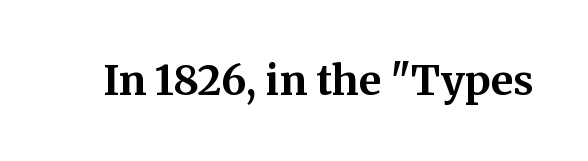
The glyphs in this specimen are seriffed. This sample has the flowing, uneven cadence of proportional lettering. Each glyph is drawn with heavy, bold strokes. Vertical strokes here are truly vertical. A typesetter would call this zero additional tracking. A clean baseline with only descenders dipping below it.
